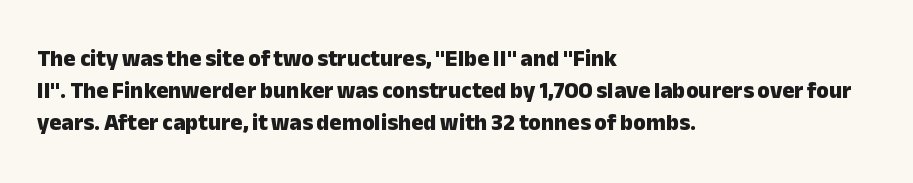
The image shows 23 px bold type, upright; set left-aligned, normal line spacing (1.4x), normal letter spacing, not underlined.
